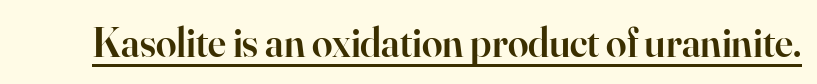
The image shows 41 px semibold serif type, upright; set normal letter spacing, underlined; high stroke contrast and a small x-height.
